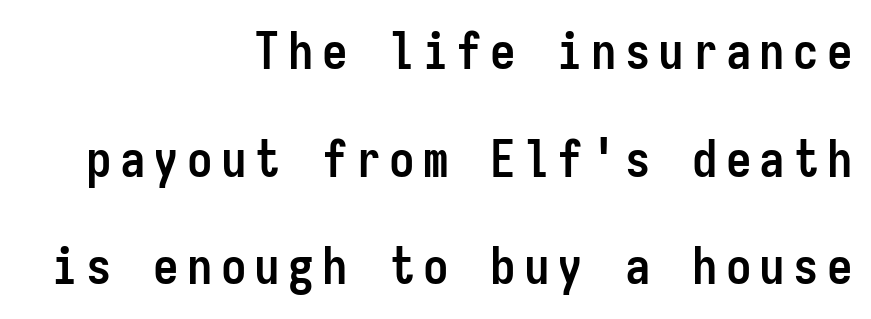
Q: Is the text bold? A: Yes.
Q: Is the text italic (slanted)? A: No, it is upright.
Q: Is the typeface a serif or a sans-serif typeface? A: Sans-serif.
Q: Is the text underlined? A: No.
Q: How is the paragraph aligned? A: Right-aligned.
Q: Is the spacing between lines tight, normal or loose? A: Loose.
Q: Width (condensed, normal, or wide)? A: Condensed.
Q: Stroke contrast? A: Low.
Q: x-height? A: Medium.
Q: Monospaced? A: Yes.
